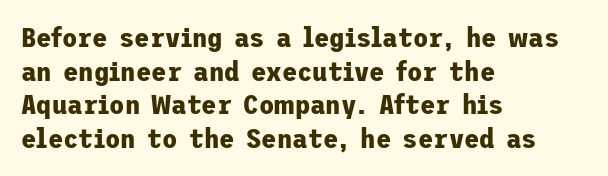
{"serif": "no", "italic": "no", "bold": "yes", "weight": "bold", "width": "normal", "stroke_contrast": "low", "x_height": "medium", "underline": "no", "align": "left", "line_spacing_ratio": 1.2, "letter_spacing": "normal", "letter_spacing_em": 0.0, "glyph_px": 28}
